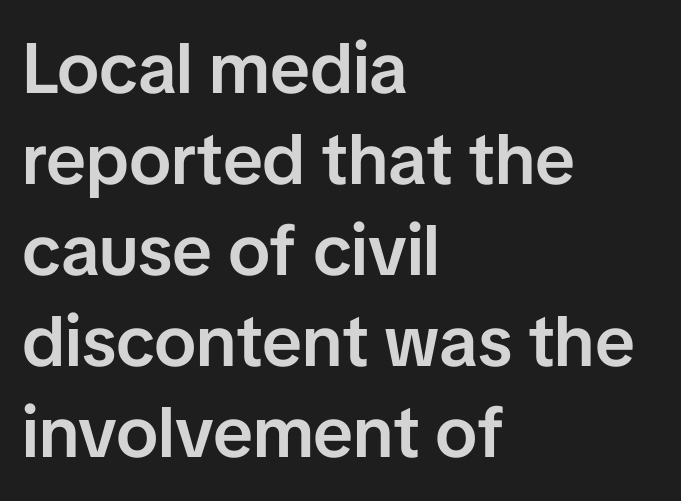
Q: Is the text bold? A: Semi-bold.
Q: Is the text italic (slanted)? A: No, it is upright.
Q: Is the typeface a serif or a sans-serif typeface? A: Sans-serif.
Q: Is the text underlined? A: No.
Q: How is the paragraph aligned? A: Left-aligned.
Q: Is the spacing between letters normal or unusually wide? A: Normal.
Q: Is the spacing between lines tight, normal or loose? A: Normal.
Q: Width (condensed, normal, or wide)? A: Normal.
Q: Stroke contrast? A: Low.
Q: x-height? A: Medium.
Q: Monospaced? A: No.
